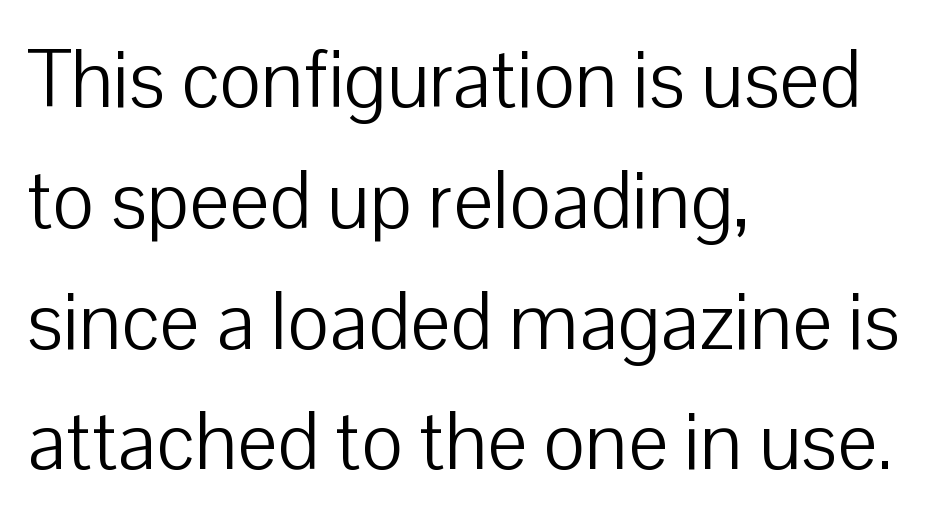
{"serif": "no", "italic": "no", "bold": "no", "weight": "light", "width": "normal", "stroke_contrast": "low", "x_height": "medium", "monospaced": "no", "underline": "no", "align": "left", "line_spacing": "normal", "line_spacing_ratio": 1.51, "letter_spacing": "normal", "letter_spacing_em": 0.0, "glyph_px": 80}
